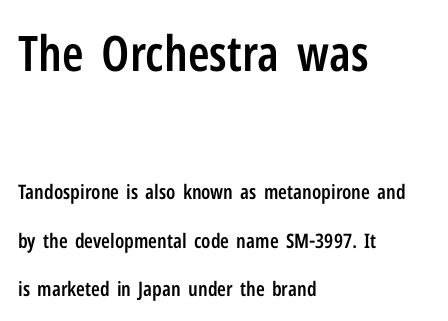
The emphasis by scale lands on block number one, above. The face used here is a semibold: visibly heavier than regular, lighter than bold. Check the space under the baseline: it is left empty. Characters follow at the spacing the type designer built in.
